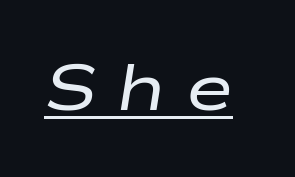
Q: Is the text bold? A: No.
Q: Is the text italic (slanted)? A: Yes, it leans right by about 9 degrees.
Q: Is the text underlined? A: Yes.
Q: Is the spacing between letters normal or unusually wide? A: Unusually wide.
Q: Width (condensed, normal, or wide)? A: Wide.
Q: Stroke contrast? A: Low.
Q: x-height? A: Medium.
Q: Monospaced? A: No.
